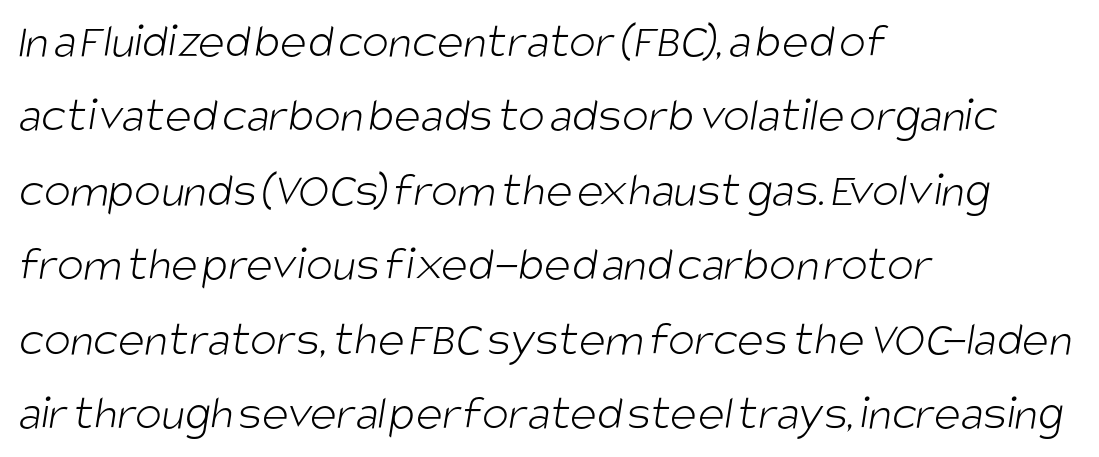
{"serif": "no", "bold": "no", "weight": "light", "width": "condensed", "stroke_contrast": "low", "x_height": "large", "monospaced": "no", "underline": "no", "align": "left", "line_spacing": "normal", "line_spacing_ratio": 1.49, "letter_spacing": "normal", "letter_spacing_em": 0.0, "glyph_px": 50}
